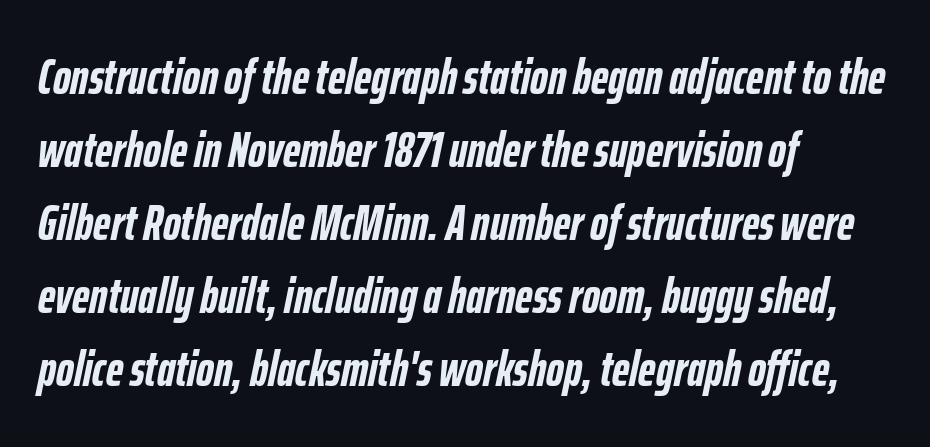
Q: Is the text bold? A: Yes.
Q: Is the text italic (slanted)? A: Yes, it leans right by about 12 degrees.
Q: Is the text underlined? A: No.
Q: How is the paragraph aligned? A: Left-aligned.
Q: Is the spacing between letters normal or unusually wide? A: Normal.
Q: Is the spacing between lines tight, normal or loose? A: Normal.
Q: Width (condensed, normal, or wide)? A: Condensed.
Q: Stroke contrast? A: Low.
Q: x-height? A: Medium.
Q: Monospaced? A: No.
